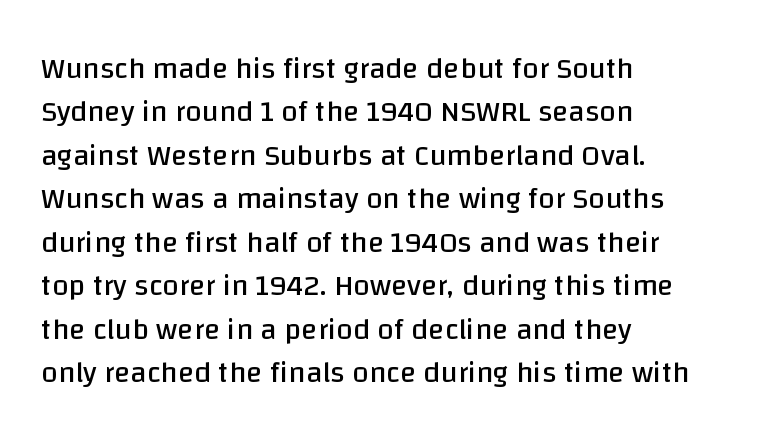
The image shows 30 px regular-weight sans-serif type, upright; set left-aligned, normal line spacing (1.45x), normal letter spacing, not underlined; low stroke contrast and a large x-height.
